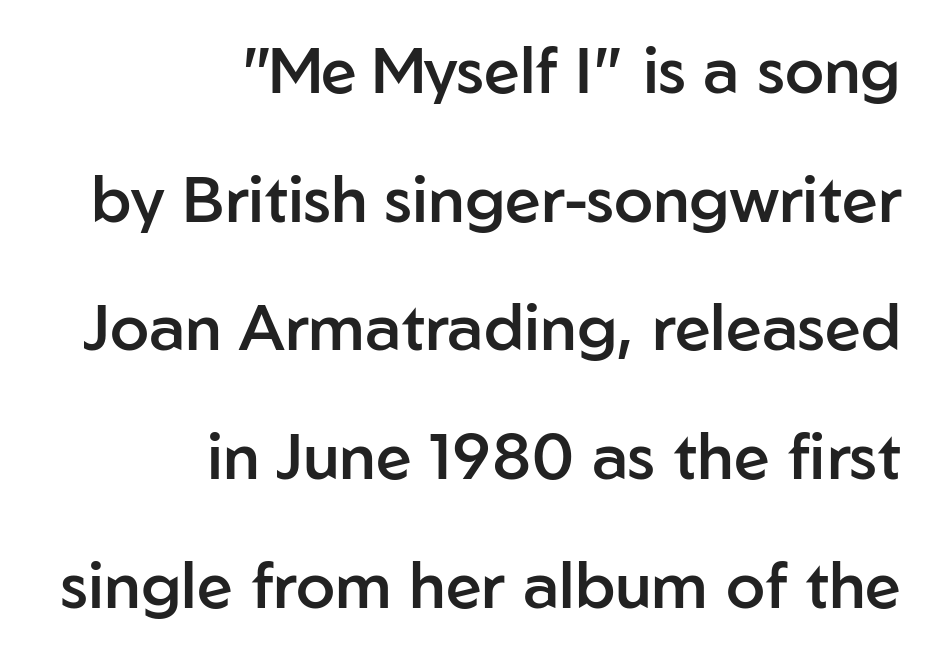
What stands out about the letter spacing? Nothing — it is the standard amount. These words are printed semibold, heavier than regular yet not bold. A typesetter would call this proportional, since set widths differ per character. The face used here is a sans, in the tradition of grotesques and geometrics.
